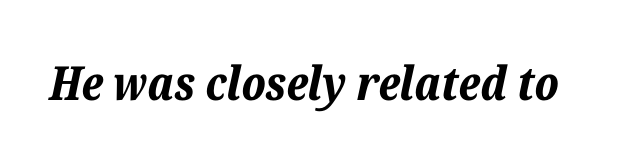
The image shows 47 px bold type, italic (leaning right); set normal letter spacing, not underlined; low stroke contrast and a medium x-height.
